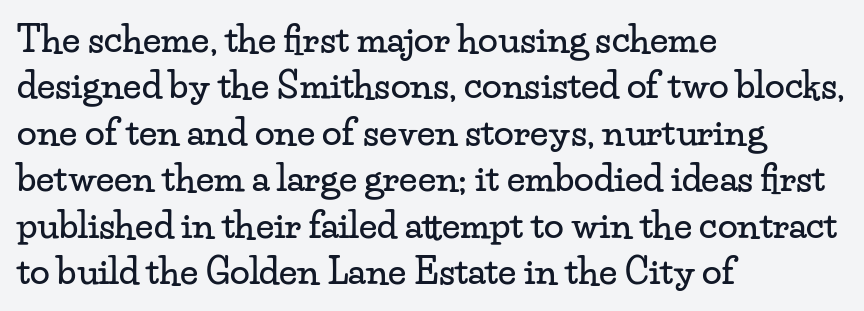
Upright lettering throughout. Font category for this specimen: serif. Casual observation: everything's shoved over to the left. Varying glyph widths throughout — classic text-font behaviour. The passage shown is not underscored anywhere. Students, observe: this is what conventionally led text looks like.
